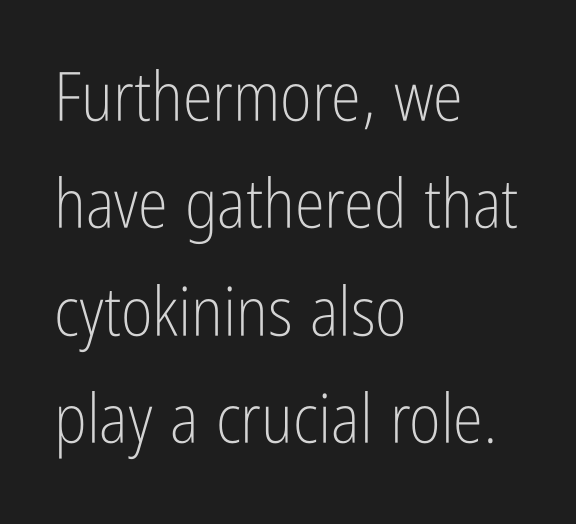
{"serif": "no", "italic": "no", "bold": "no", "weight": "light", "width": "condensed", "stroke_contrast": "low", "x_height": "medium", "monospaced": "no", "underline": "no", "align": "left", "line_spacing": "normal", "line_spacing_ratio": 1.58, "letter_spacing": "normal", "letter_spacing_em": 0.0, "glyph_px": 68}
